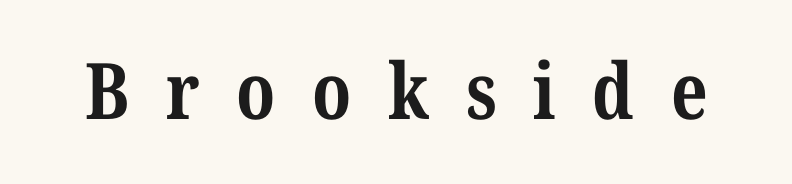
Is this a sans? No — the strokes have serifs. Posture: straight, roman, zero tilt. The passage shown is not underscored anywhere. This sample has the flowing, uneven cadence of proportional lettering. Honestly, the letter spacing is so wide it's the main thing you notice.
